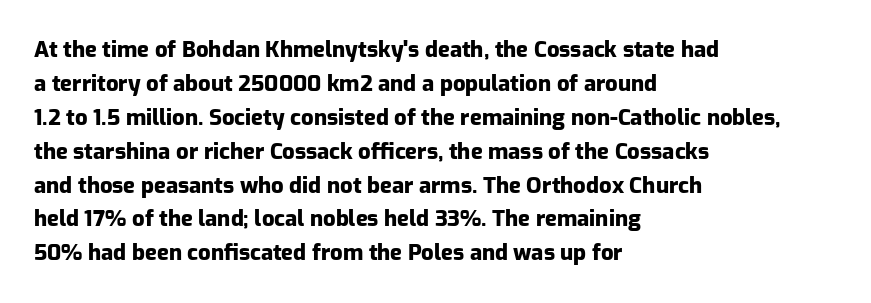
{"italic": "no", "bold": "yes", "underline": "no", "align": "left", "line_spacing": "normal", "line_spacing_ratio": 1.54, "letter_spacing": "normal", "letter_spacing_em": 0.0, "glyph_px": 22}
